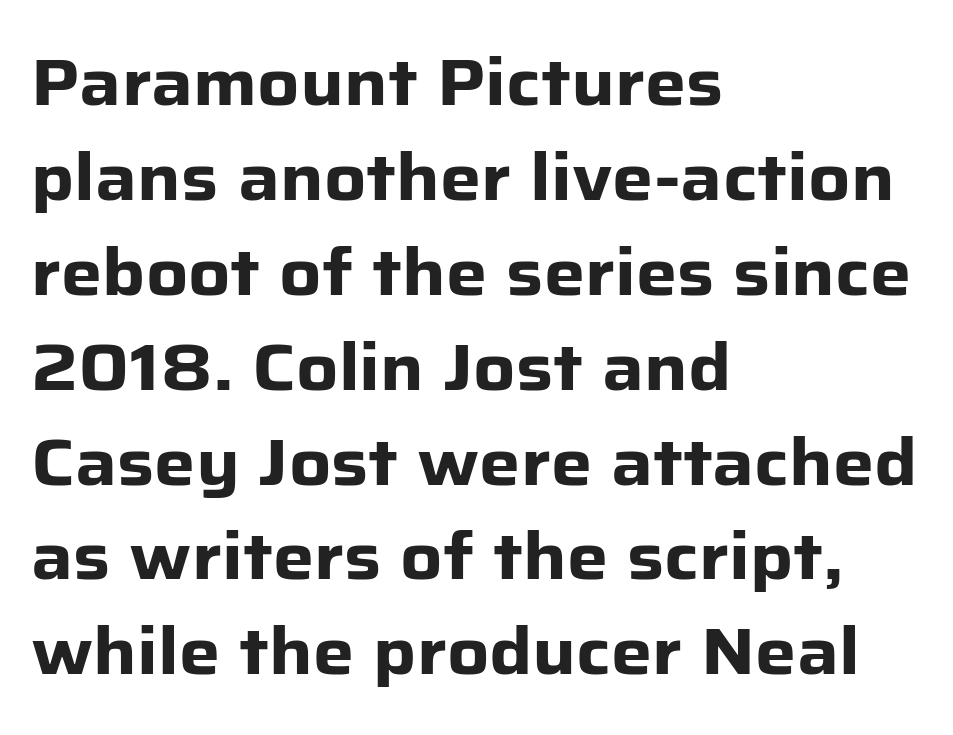
{"serif": "no", "italic": "no", "bold": "yes", "weight": "heavy", "width": "normal", "stroke_contrast": "low", "x_height": "medium", "monospaced": "no", "underline": "no", "align": "left", "line_spacing": "normal", "line_spacing_ratio": 1.46, "letter_spacing": "normal", "letter_spacing_em": 0.0, "glyph_px": 65}
